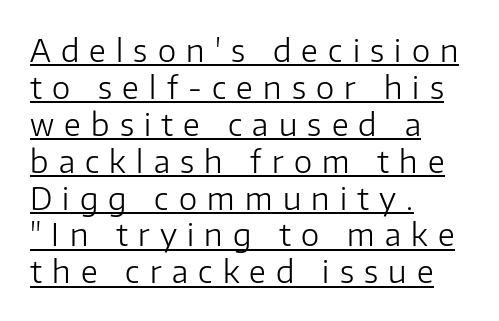
The specimen reads as upright at a glance. Unbolded letterforms with no extra heft. Somebody hit Ctrl+U on this one — the words are underlined. These lines are rendered in a variable-pitch font.
